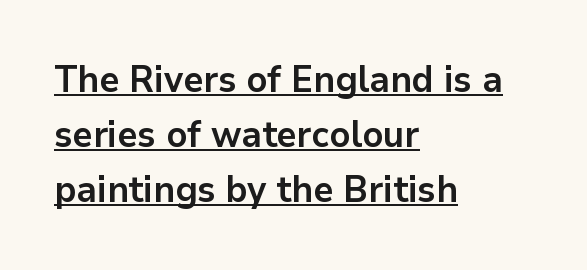
Q: Is the text bold? A: Yes.
Q: Is the text italic (slanted)? A: No, it is upright.
Q: Is the typeface a serif or a sans-serif typeface? A: Sans-serif.
Q: Is the text underlined? A: Yes.
Q: How is the paragraph aligned? A: Left-aligned.
Q: Is the spacing between letters normal or unusually wide? A: Normal.
Q: Is the spacing between lines tight, normal or loose? A: Normal.
Q: Width (condensed, normal, or wide)? A: Normal.
Q: Stroke contrast? A: Low.
Q: x-height? A: Medium.
Q: Monospaced? A: No.
